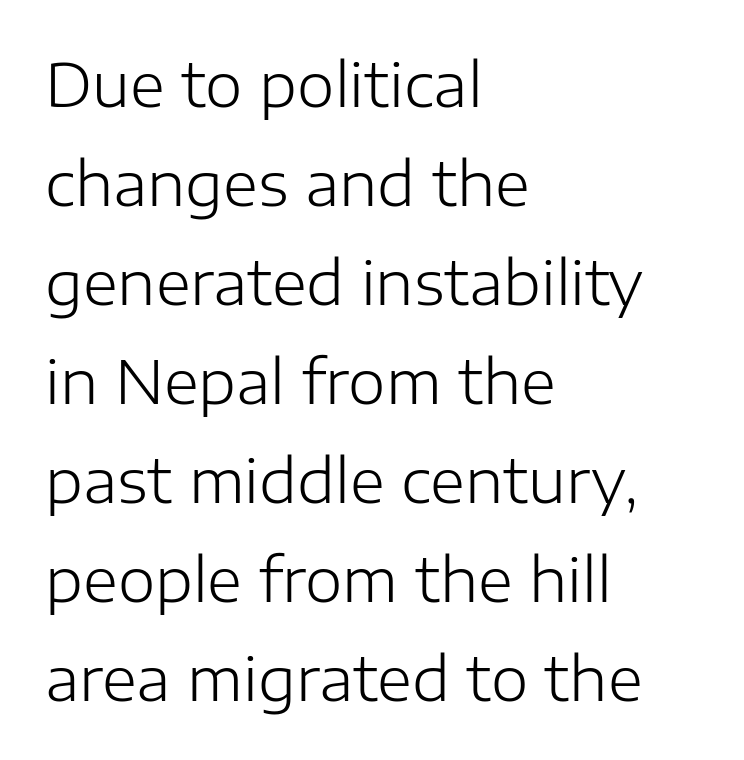
Q: Is the text bold? A: No.
Q: Is the text italic (slanted)? A: No, it is upright.
Q: Is the typeface a serif or a sans-serif typeface? A: Sans-serif.
Q: Is the text underlined? A: No.
Q: How is the paragraph aligned? A: Left-aligned.
Q: Is the spacing between letters normal or unusually wide? A: Normal.
Q: Is the spacing between lines tight, normal or loose? A: Normal.
Q: Width (condensed, normal, or wide)? A: Normal.
Q: Stroke contrast? A: Low.
Q: x-height? A: Medium.
Q: Monospaced? A: No.
